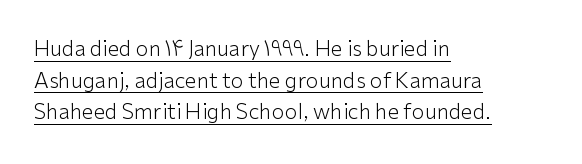
Q: Is the text bold? A: No.
Q: Is the text italic (slanted)? A: No, it is upright.
Q: Is the text underlined? A: Yes.
Q: How is the paragraph aligned? A: Left-aligned.
Q: Is the spacing between letters normal or unusually wide? A: Normal.
Q: Is the spacing between lines tight, normal or loose? A: Normal.
